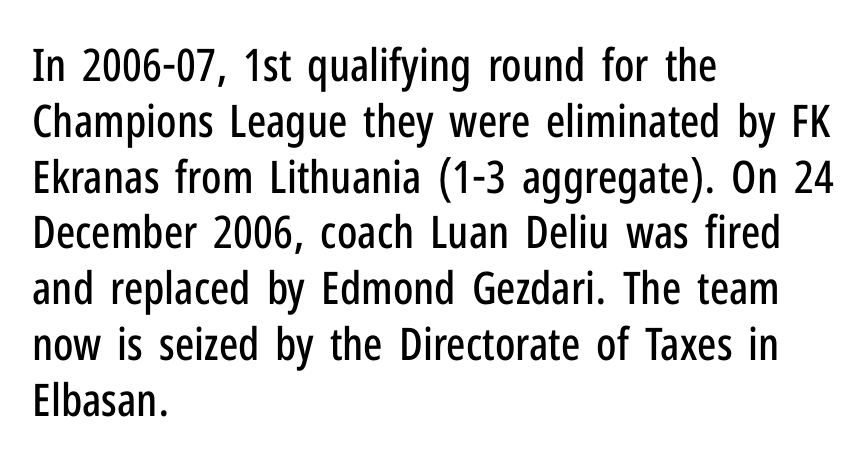
The letters sit at their default tracking, neither squeezed nor spread. The lettering holds an erect, upright posture throughout. The ragged edge is on the right, which tells us the setting is flush left. The glyphs are unaccompanied by any horizontal stroke below them. The passage shown is typed in a proportional face where columns would drift. Look at the bottom of the vertical strokes: they stop flat, with no serifs.
